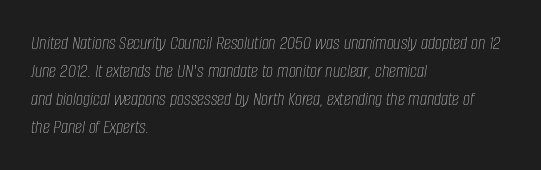
The image shows 20 px text type, italic (leaning right); set left-aligned, normal line spacing (1.4x), normal letter spacing, not underlined.
